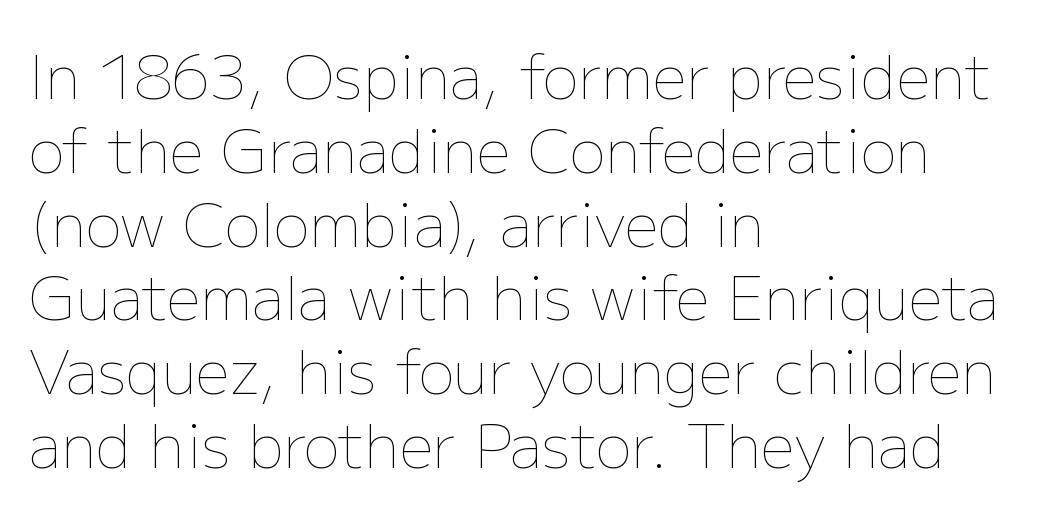
Q: Is the text bold? A: No.
Q: Is the text italic (slanted)? A: No, it is upright.
Q: Is the text underlined? A: No.
Q: How is the paragraph aligned? A: Left-aligned.
Q: Is the spacing between letters normal or unusually wide? A: Normal.
Q: Width (condensed, normal, or wide)? A: Normal.
Q: Stroke contrast? A: Low.
Q: x-height? A: Medium.
Q: Monospaced? A: No.
